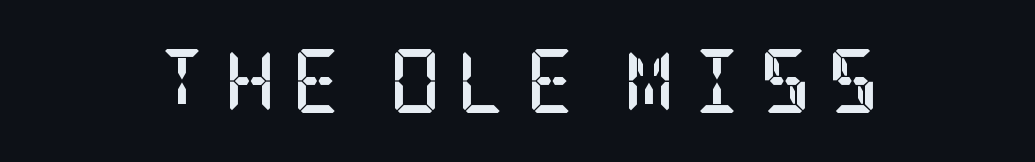
Q: Is the text bold? A: Yes.
Q: Is the text italic (slanted)? A: No, it is upright.
Q: Is the typeface a serif or a sans-serif typeface? A: Serif.
Q: Is the text underlined? A: No.
Q: Is the spacing between letters normal or unusually wide? A: Unusually wide.
Q: Width (condensed, normal, or wide)? A: Condensed.
Q: Stroke contrast? A: Low.
Q: x-height? A: Large.
